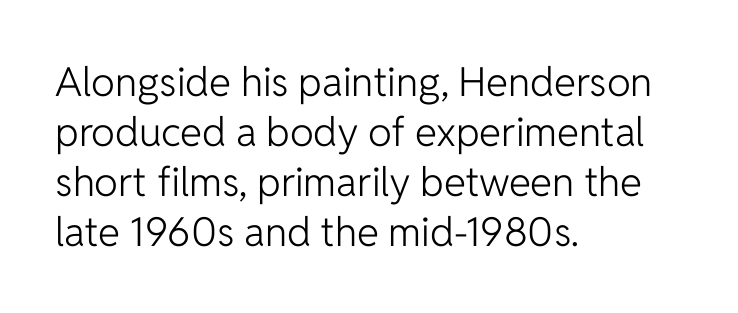
No letter is thick-stroked: the sample isn't bold. A clean baseline with only descenders dipping below it. A normal amount of white space separates one row of letters from the next. Leftover space on each line is placed entirely after the last word. There is no visible air inserted between adjacent glyphs. Ordinary non-slanted type is in use.
